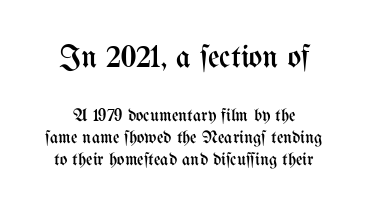
{"italic": "no", "bold": "no", "weight": "regular", "width": "condensed", "stroke_contrast": "medium", "x_height": "medium", "monospaced": "no", "underline": "no", "line_spacing_ratio": 1.23, "letter_spacing": "normal", "letter_spacing_em": 0.0, "larger_block": "first", "size_ratio": 1.78, "glyph_px": 32}
